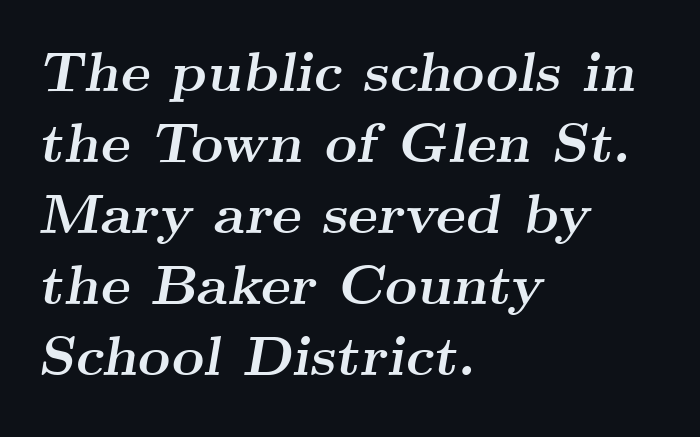
The image shows 56 px semibold, wide serif type, italic (leaning right); set left-aligned, normal line spacing (1.27x), normal letter spacing, not underlined; medium stroke contrast and a small x-height.
